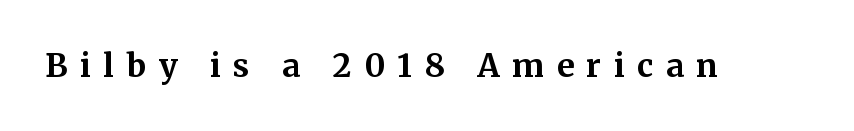
These lines are rendered in a variable-pitch font. The characters look thick and weighty, a clear bold. Every character sits straight up, as roman type does. Short note: letters widely spaced.
